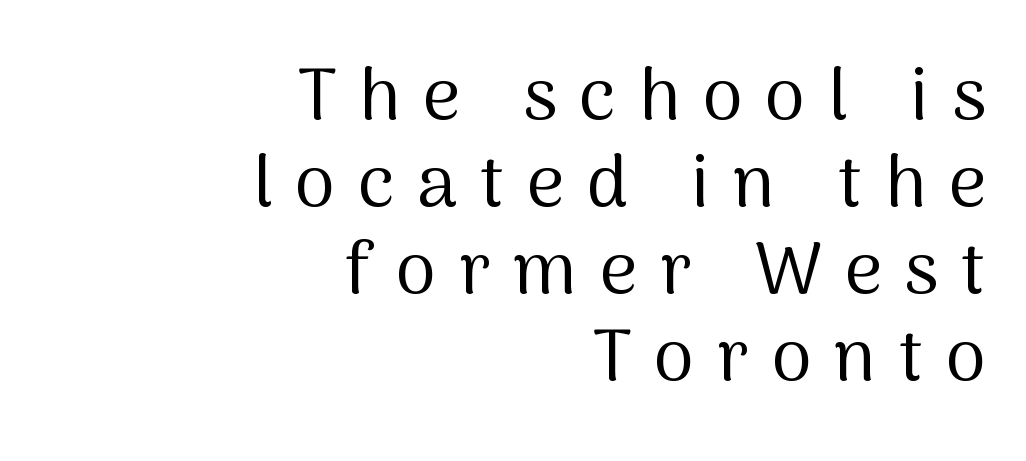
{"serif": "no", "italic": "no", "bold": "no", "weight": "regular", "width": "normal", "stroke_contrast": "medium", "x_height": "medium", "monospaced": "no", "underline": "no", "align": "right", "line_spacing_ratio": 1.19, "letter_spacing": "wide", "letter_spacing_em": 0.31, "glyph_px": 73}
